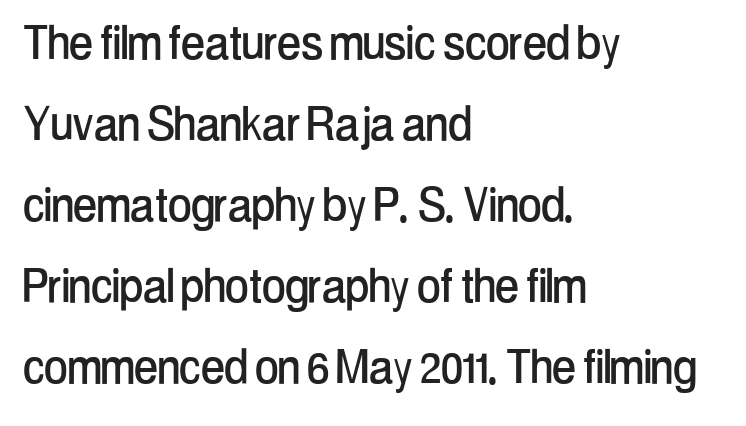
Q: Is the text italic (slanted)? A: No, it is upright.
Q: Is the typeface a serif or a sans-serif typeface? A: Sans-serif.
Q: Is the text underlined? A: No.
Q: How is the paragraph aligned? A: Left-aligned.
Q: Is the spacing between letters normal or unusually wide? A: Normal.
Q: Is the spacing between lines tight, normal or loose? A: Normal.
Q: Width (condensed, normal, or wide)? A: Condensed.
Q: Stroke contrast? A: Low.
Q: x-height? A: Medium.
Q: Monospaced? A: No.
